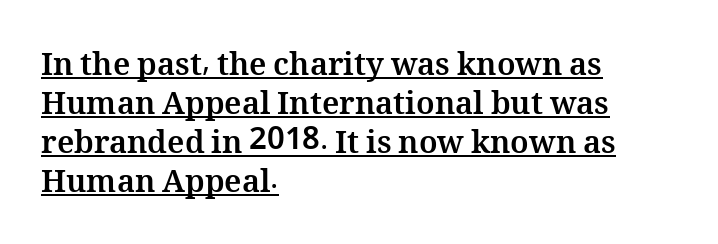
The text block is weighted toward the left margin, trailing off unevenly rightward. A rule runs beneath these lines of type. The rendering uses natural spacing where letterforms have individual widths. These lines were composed using upright roman letters.
